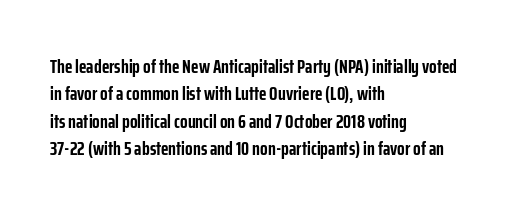
Q: Is the text bold? A: Yes.
Q: Is the text italic (slanted)? A: No, it is upright.
Q: Is the text underlined? A: No.
Q: How is the paragraph aligned? A: Left-aligned.
Q: Is the spacing between letters normal or unusually wide? A: Normal.
Q: Is the spacing between lines tight, normal or loose? A: Normal.
